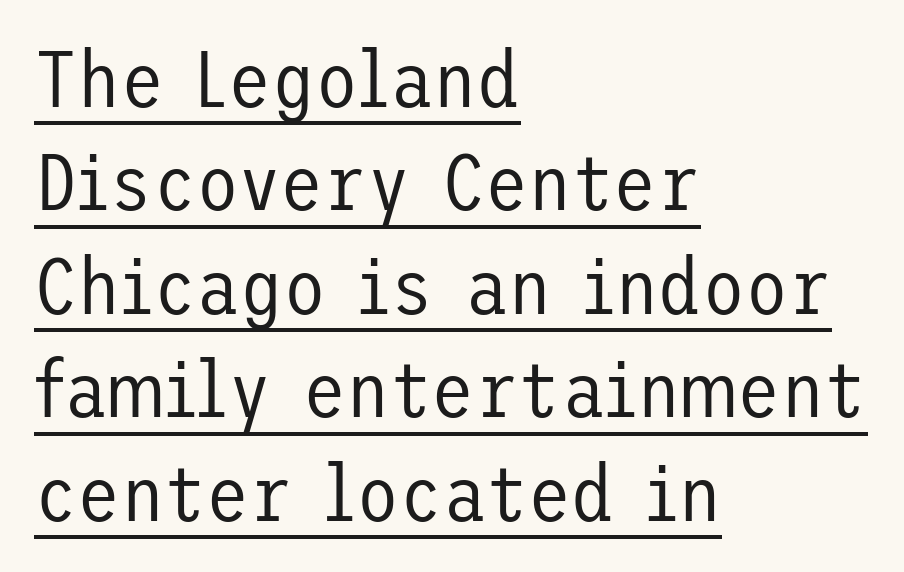
{"serif": "no", "italic": "no", "bold": "no", "weight": "regular", "width": "normal", "stroke_contrast": "low", "x_height": "medium", "underline": "yes", "align": "left", "line_spacing": "normal", "line_spacing_ratio": 1.31, "letter_spacing": "normal", "letter_spacing_em": 0.0, "glyph_px": 79}
